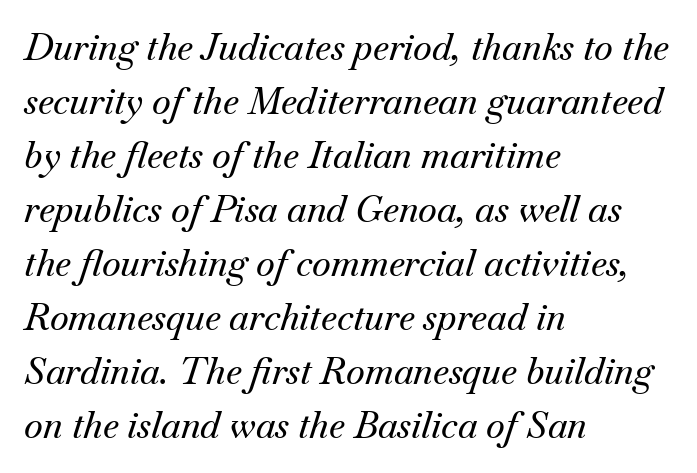
Does the lettering tilt? It does — this is italic. Note the varied advance widths — an 'i' is clearly narrower than an 'm'. Note: serifs present on the glyphs. Descenders are the only things crossing below the line. This sample keeps an unexceptional amount of space between lines.
